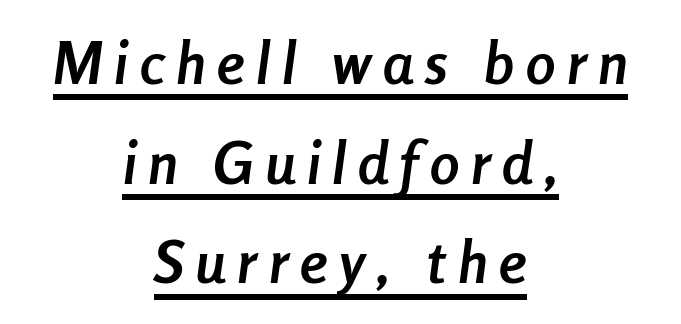
{"italic": "yes", "lean": "right", "slant_degrees": 8, "bold": "yes", "weight": "semibold", "width": "condensed", "stroke_contrast": "low", "x_height": "medium", "monospaced": "no", "underline": "yes", "align": "center", "line_spacing": "normal", "line_spacing_ratio": 1.69, "letter_spacing": "wide", "letter_spacing_em": 0.2, "glyph_px": 59}
